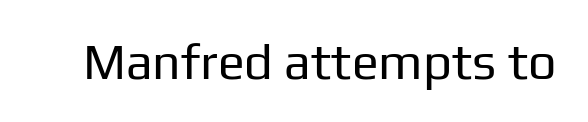
{"serif": "no", "italic": "no", "bold": "no", "weight": "regular", "width": "normal", "stroke_contrast": "low", "x_height": "medium", "monospaced": "no", "underline": "no", "letter_spacing": "normal", "letter_spacing_em": 0.0, "glyph_px": 50}
